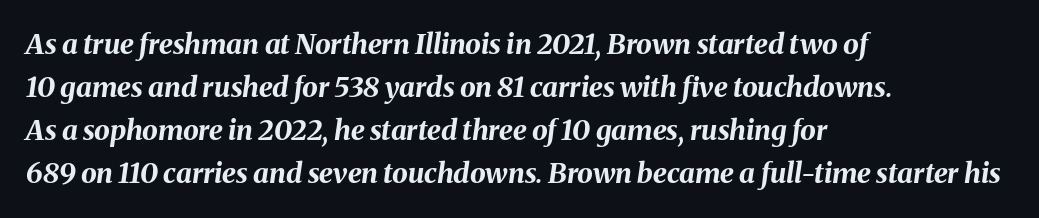
Q: Is the text bold? A: Yes.
Q: Is the text italic (slanted)? A: Yes, it leans right by about 8 degrees.
Q: Is the text underlined? A: No.
Q: How is the paragraph aligned? A: Left-aligned.
Q: Is the spacing between letters normal or unusually wide? A: Normal.
Q: Is the spacing between lines tight, normal or loose? A: Normal.
Q: Width (condensed, normal, or wide)? A: Normal.
Q: Stroke contrast? A: Medium.
Q: x-height? A: Medium.
Q: Monospaced? A: No.
